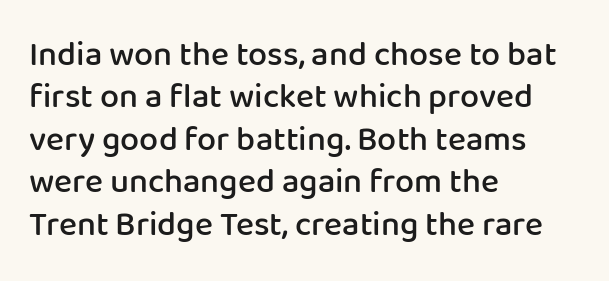
{"serif": "no", "italic": "no", "bold": "semi", "weight": "semibold", "width": "normal", "stroke_contrast": "low", "x_height": "medium", "monospaced": "no", "underline": "no", "align": "left", "line_spacing": "normal", "line_spacing_ratio": 1.25, "letter_spacing": "normal", "letter_spacing_em": 0.0, "glyph_px": 34}
